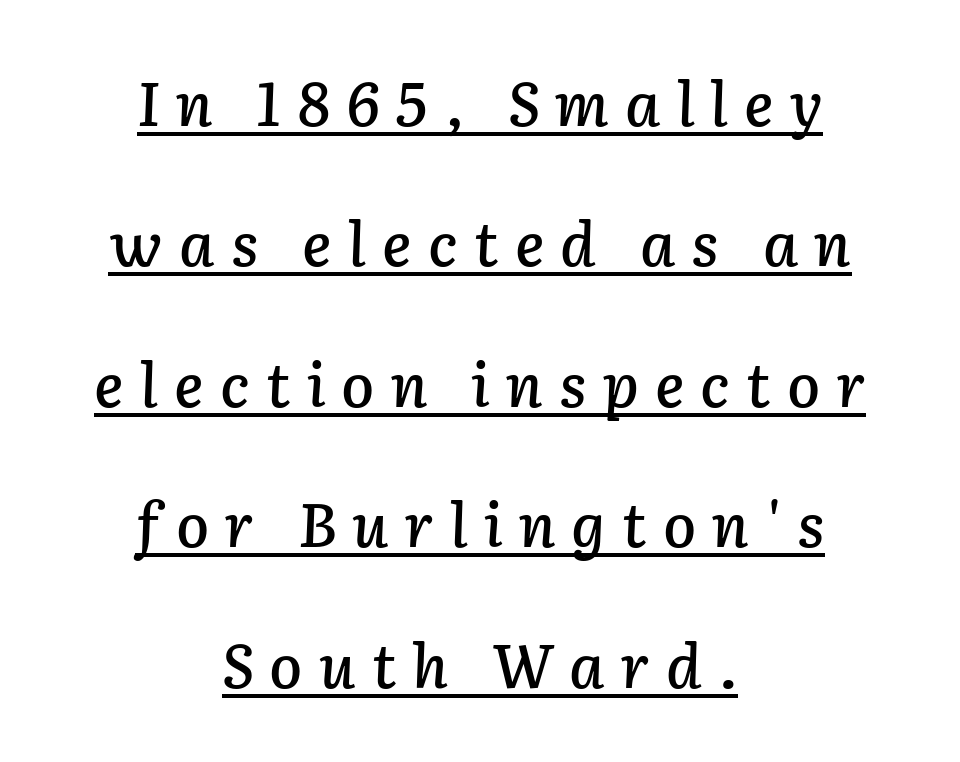
The image shows 60 px text type, italic (leaning right); set centered, loose line spacing (2.34x), unusually wide letter spacing (+0.27 em), underlined; low stroke contrast and a medium x-height.
